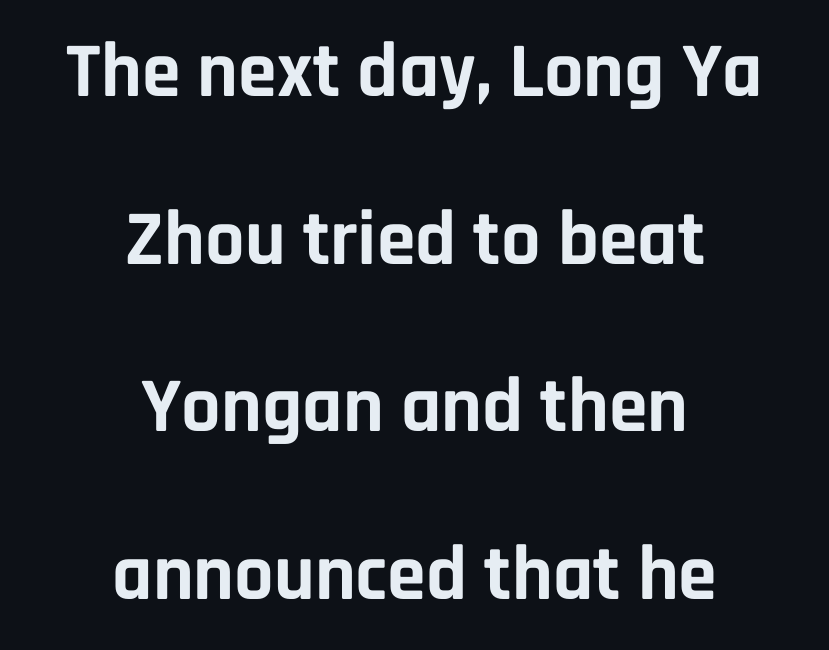
The image shows 78 px bold sans-serif type, upright; set centered, loose line spacing (2.15x), normal letter spacing, not underlined; low stroke contrast and a large x-height.
